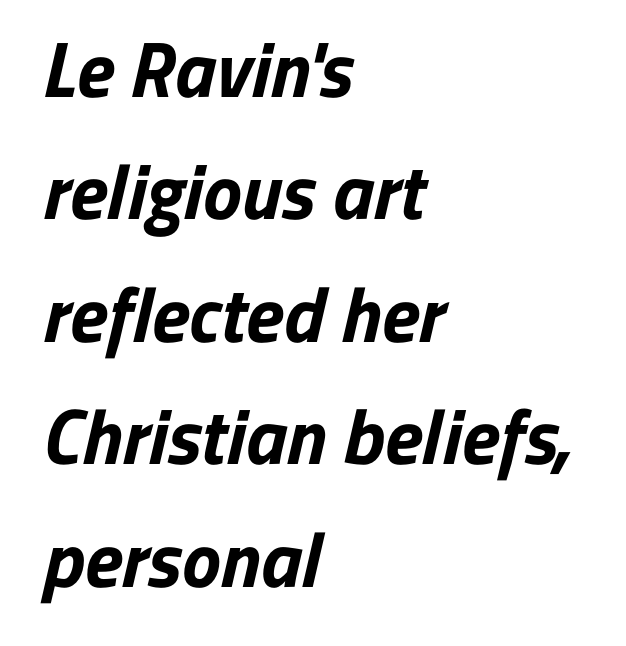
{"serif": "no", "bold": "yes", "weight": "bold", "width": "normal", "stroke_contrast": "low", "x_height": "medium", "monospaced": "no", "underline": "no", "align": "left", "line_spacing": "normal", "line_spacing_ratio": 1.57, "letter_spacing": "normal", "letter_spacing_em": 0.0, "glyph_px": 78}
